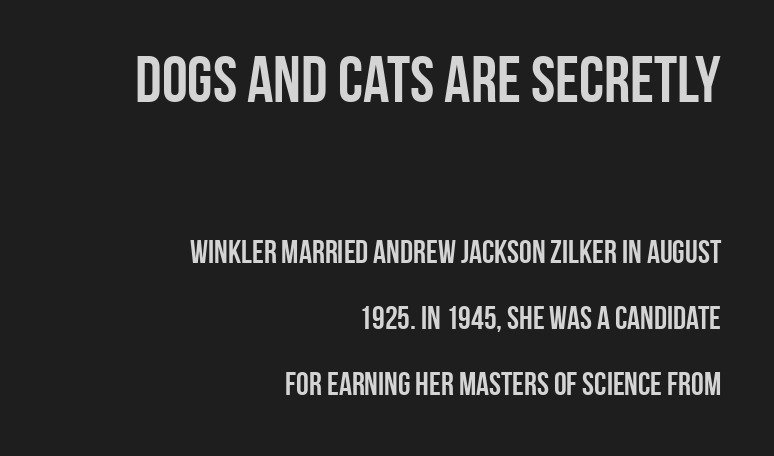
You can tell it's not italic because the verticals are truly vertical. Pretty heavy lettering here — definitely bold. Characters follow at the spacing the type designer built in. How would I describe the line gaps? Wide and relaxed. In CSS terms this would be text-align: right. A sans-serif font was chosen for this passage.
